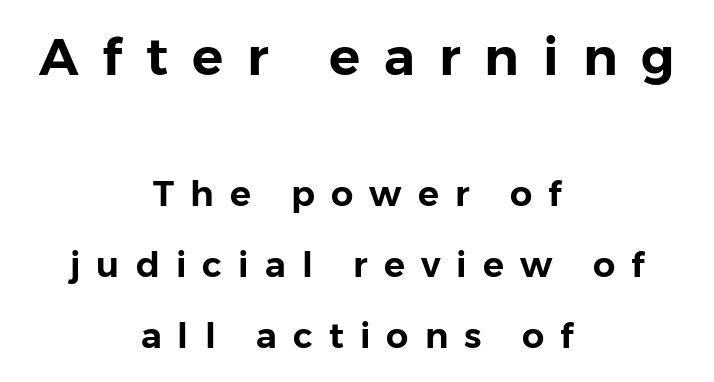
The image shows 52 px sans-serif type, upright; set centered, loose line spacing (2.04x), unusually wide letter spacing (+0.46 em), not underlined; the first (top) block is 1.49x larger; low stroke contrast and a medium x-height.
